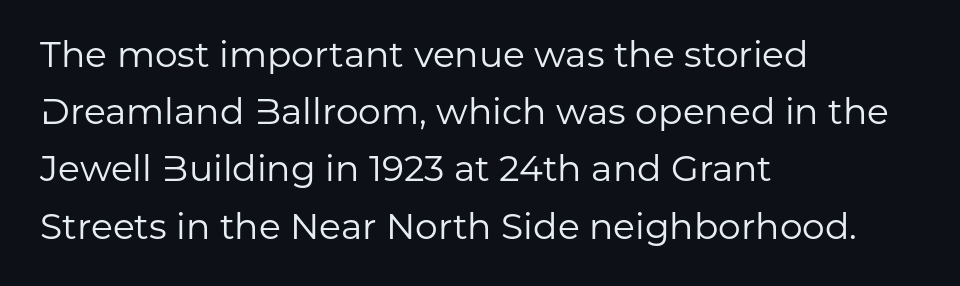
The image shows 36 px regular-weight sans-serif type, upright; set left-aligned, normal line spacing (1.59x), normal letter spacing, not underlined; low stroke contrast and a medium x-height.
